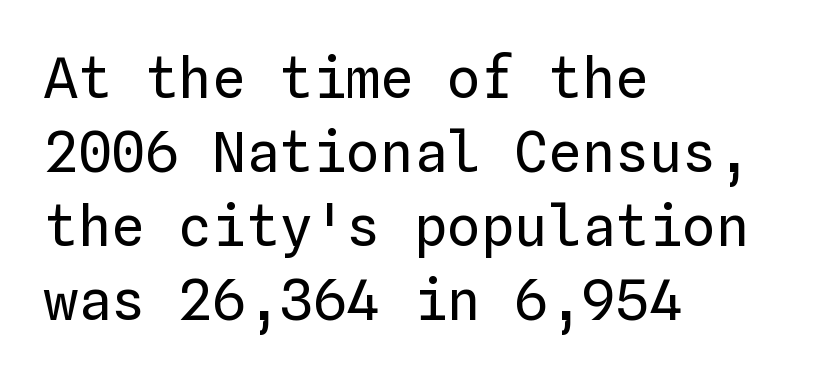
The letters look calm and open, with moderate or lighter stems. Horizontal alignment here is leftward, the default for most running prose. No word sits above an underline. Is this a fixed-width face? Yes — each glyph sits in an identical cell. This block has exactly the height ordinary leading produces.
